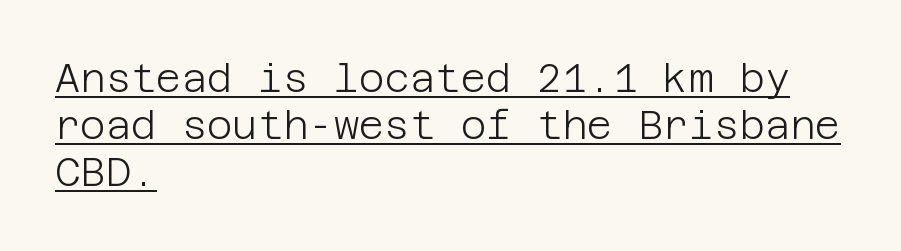
The paragraph shown leans on its left margin. Are there feet on the stems? There aren't — it's a sans. Honestly, the underline is the first thing you notice here. Letter spacing: default.
